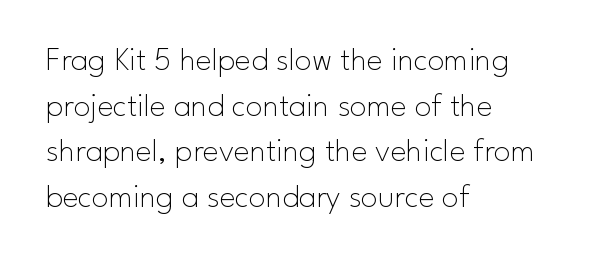
The image shows 34 px thin sans-serif type, upright; set left-aligned, normal line spacing (1.34x), normal letter spacing, not underlined; low stroke contrast and a small x-height.
